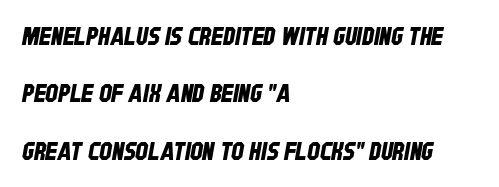
If you measured baseline to baseline, you'd find a long distance. Rule under the text: the space is simply empty. The text block is weighted toward the left margin, trailing off unevenly rightward. The horizontal fit of the characters is conventional and even.
